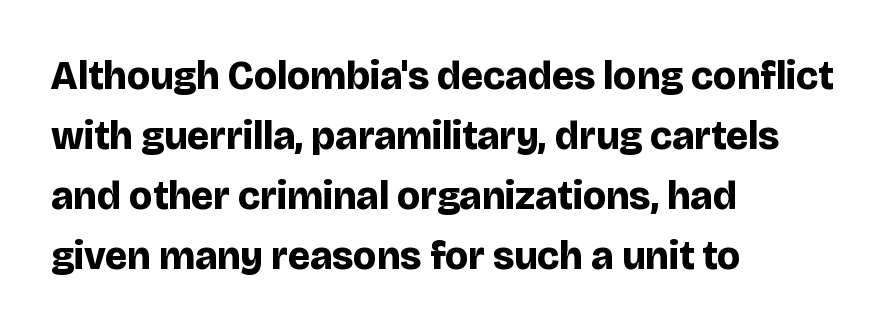
The image shows 40 px bold sans-serif type, upright; set left-aligned, normal line spacing (1.5x), normal letter spacing, not underlined; low stroke contrast and a large x-height.
